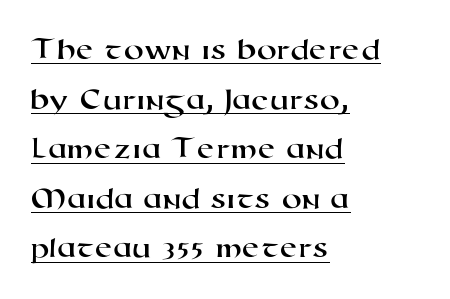
Is this a fixed-width face? No — the glyphs have proportional, varying widths. The rows are spaced the way most documents space them. Observe the ordinary spacing: letters are neighbours, not strangers. The specimen includes a rule beneath the text block's lines. Where is the straight margin? On the left. The letters carry no serifs — their stems end cleanly without finishing strokes.
